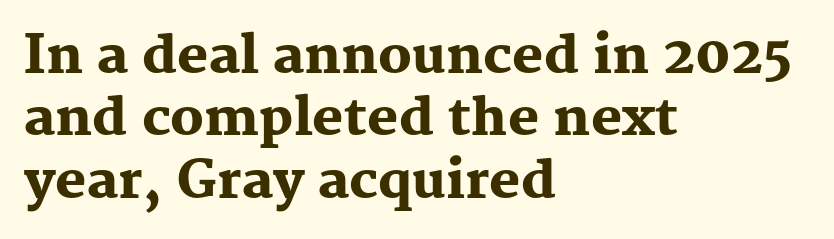
Beneath every word, the page is bare. Looks like regular typesetting: each glyph gets only the width it needs. No italicization has been applied; the sample stays upright. Short and long lines alike share a common starting point at left. Each glyph is drawn with heavy, bold strokes.
